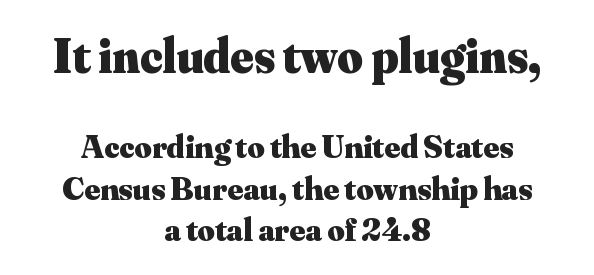
{"serif": "yes", "italic": "no", "bold": "yes", "weight": "heavy", "width": "normal", "stroke_contrast": "medium", "x_height": "small", "monospaced": "no", "underline": "no", "align": "center", "line_spacing": "normal", "line_spacing_ratio": 1.25, "letter_spacing": "normal", "letter_spacing_em": 0.0, "larger_block": "first", "size_ratio": 1.48, "glyph_px": 49}
